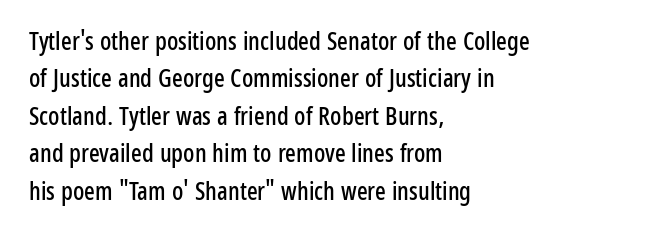
The rendering anchors every line to the left-hand side. The vertical gap from one line to the next is medium. The letterforms sit shoulder to shoulder at normal distance. Lines of text with bare space underneath. This is roman type, the default non-slanted kind.
